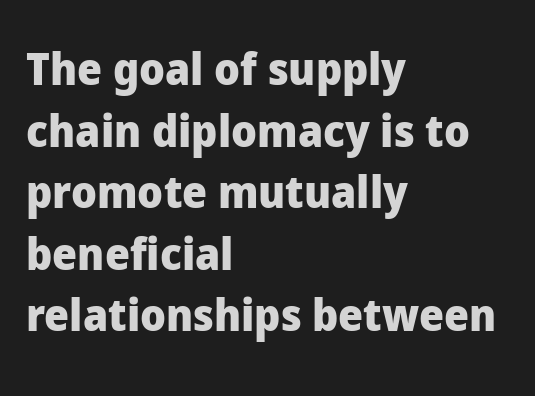
Q: Is the text bold? A: Yes.
Q: Is the text italic (slanted)? A: No, it is upright.
Q: Is the typeface a serif or a sans-serif typeface? A: Sans-serif.
Q: Is the text underlined? A: No.
Q: How is the paragraph aligned? A: Left-aligned.
Q: Is the spacing between letters normal or unusually wide? A: Normal.
Q: Is the spacing between lines tight, normal or loose? A: Normal.
Q: Width (condensed, normal, or wide)? A: Normal.
Q: Stroke contrast? A: Low.
Q: x-height? A: Medium.
Q: Monospaced? A: No.
